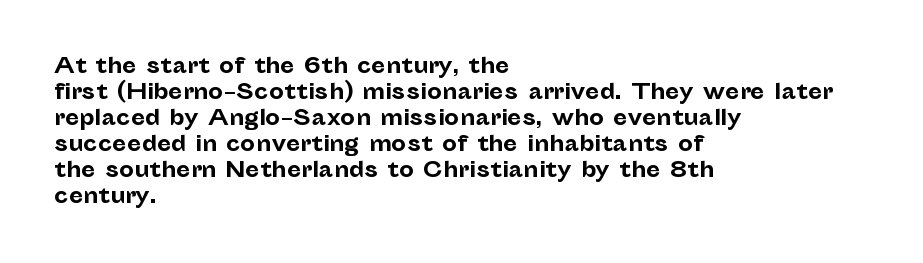
The strokes are fattened all the way to bold. Visually the block forms a straight wall on the left and a jagged coastline on the right. A typesetter would mark this as roman, not italic. The words here are not underlined.
